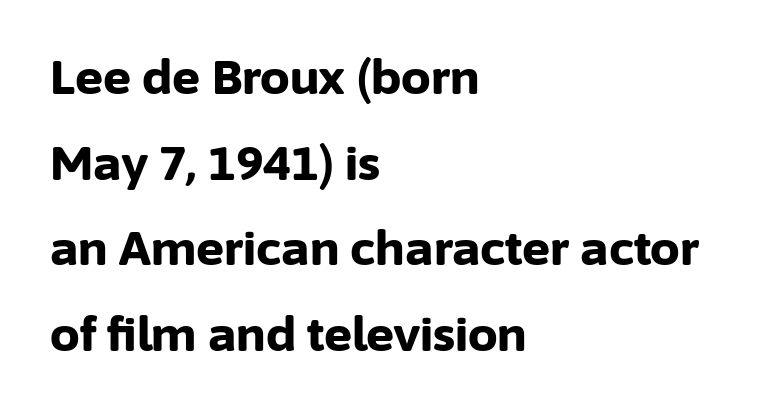
Q: Is the text bold? A: Yes.
Q: Is the text italic (slanted)? A: No, it is upright.
Q: Is the typeface a serif or a sans-serif typeface? A: Sans-serif.
Q: Is the text underlined? A: No.
Q: How is the paragraph aligned? A: Left-aligned.
Q: Is the spacing between letters normal or unusually wide? A: Normal.
Q: Width (condensed, normal, or wide)? A: Normal.
Q: Stroke contrast? A: Low.
Q: x-height? A: Medium.
Q: Monospaced? A: No.
